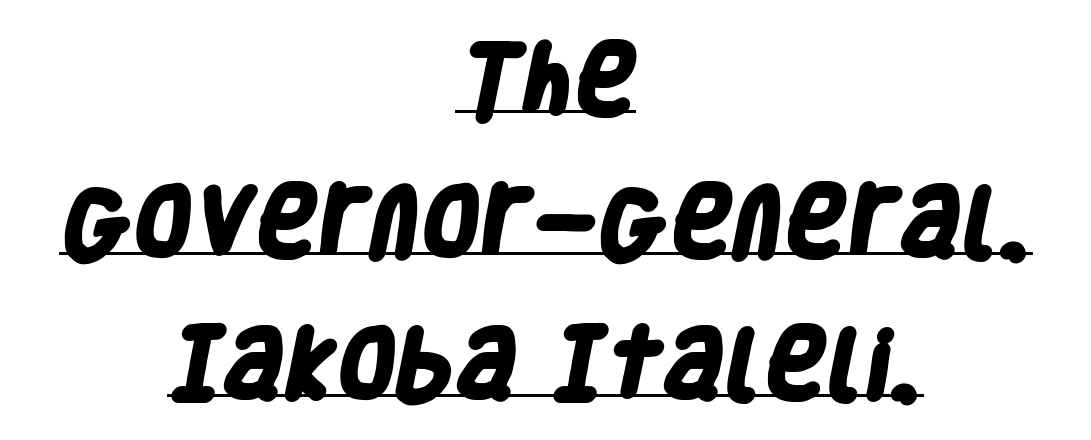
{"serif": "no", "bold": "yes", "weight": "heavy", "width": "condensed", "stroke_contrast": "low", "x_height": "large", "monospaced": "no", "underline": "yes", "align": "center", "line_spacing_ratio": 1.87, "letter_spacing": "normal", "letter_spacing_em": 0.0, "glyph_px": 76}
